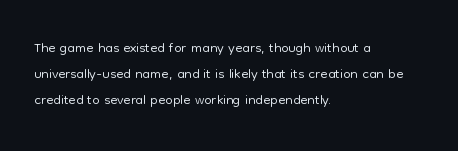
{"italic": "no", "bold": "no", "underline": "no", "align": "left", "line_spacing_ratio": 1.23, "letter_spacing": "normal", "letter_spacing_em": 0.0, "glyph_px": 21}
